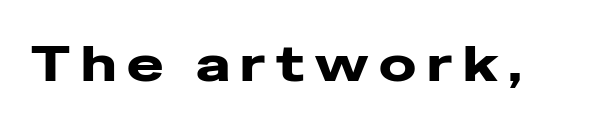
Q: Is the text italic (slanted)? A: No, it is upright.
Q: Is the typeface a serif or a sans-serif typeface? A: Sans-serif.
Q: Is the text underlined? A: No.
Q: Is the spacing between letters normal or unusually wide? A: Unusually wide.
Q: Width (condensed, normal, or wide)? A: Wide.
Q: Stroke contrast? A: Low.
Q: x-height? A: Medium.
Q: Monospaced? A: No.
